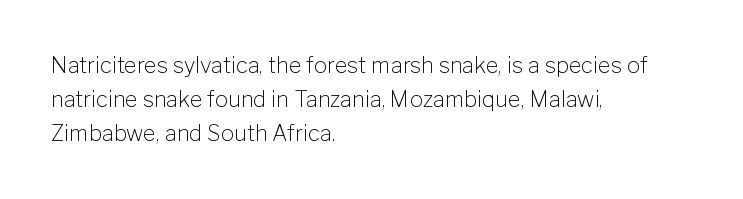
Q: Is the text bold? A: No.
Q: Is the text italic (slanted)? A: No, it is upright.
Q: Is the text underlined? A: No.
Q: How is the paragraph aligned? A: Left-aligned.
Q: Is the spacing between letters normal or unusually wide? A: Normal.
Q: Is the spacing between lines tight, normal or loose? A: Normal.
